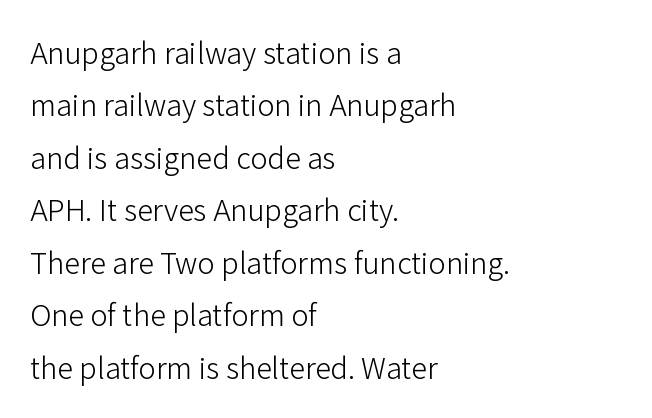
{"serif": "no", "italic": "no", "bold": "no", "weight": "light", "width": "normal", "stroke_contrast": "low", "x_height": "medium", "monospaced": "no", "underline": "no", "align": "left", "line_spacing_ratio": 1.81, "letter_spacing": "normal", "letter_spacing_em": 0.0, "glyph_px": 29}
